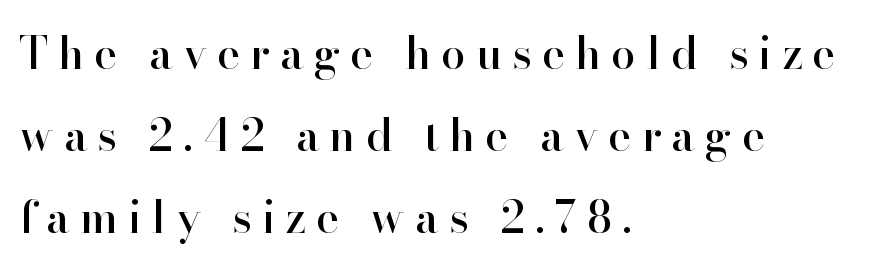
Varying glyph widths throughout — classic text-font behaviour. Spacing between characters has been opened up far beyond the box default. All the whitespace from short lines collects on the right. Quick note: underline off.
